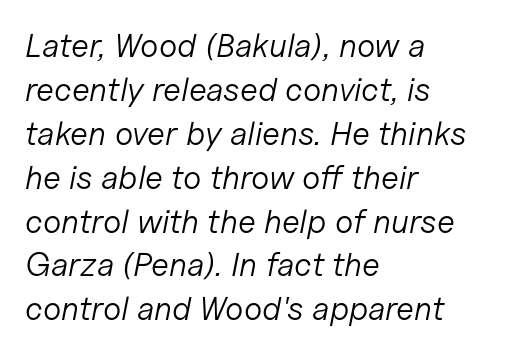
Q: Is the text bold? A: No.
Q: Is the text italic (slanted)? A: Yes, it leans right by about 11 degrees.
Q: Is the text underlined? A: No.
Q: How is the paragraph aligned? A: Left-aligned.
Q: Is the spacing between letters normal or unusually wide? A: Normal.
Q: Is the spacing between lines tight, normal or loose? A: Normal.
Q: Width (condensed, normal, or wide)? A: Normal.
Q: Stroke contrast? A: Low.
Q: x-height? A: Medium.
Q: Monospaced? A: No.
